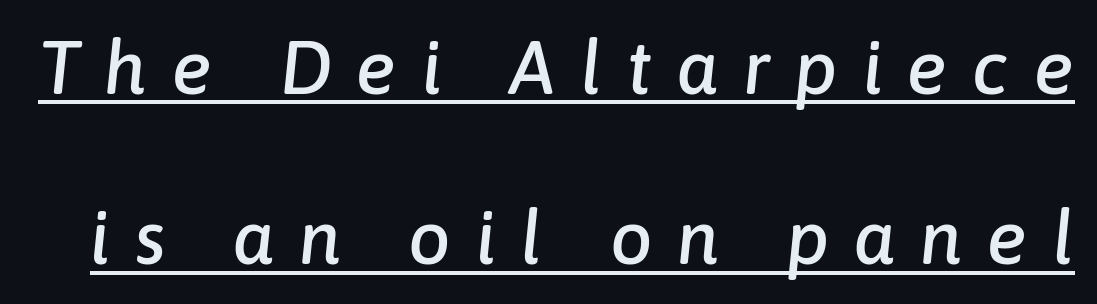
Q: Is the text italic (slanted)? A: Yes, it leans right by about 6 degrees.
Q: Is the text underlined? A: Yes.
Q: Is the spacing between letters normal or unusually wide? A: Unusually wide.
Q: Is the spacing between lines tight, normal or loose? A: Loose.
Q: Width (condensed, normal, or wide)? A: Normal.
Q: Stroke contrast? A: Low.
Q: x-height? A: Medium.
Q: Monospaced? A: No.
